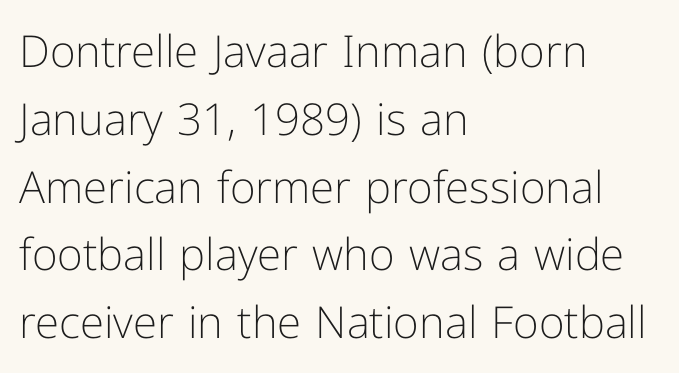
Q: Is the text bold? A: No.
Q: Is the text italic (slanted)? A: No, it is upright.
Q: Is the typeface a serif or a sans-serif typeface? A: Sans-serif.
Q: Is the text underlined? A: No.
Q: How is the paragraph aligned? A: Left-aligned.
Q: Is the spacing between letters normal or unusually wide? A: Normal.
Q: Is the spacing between lines tight, normal or loose? A: Normal.
Q: Width (condensed, normal, or wide)? A: Normal.
Q: Stroke contrast? A: Low.
Q: x-height? A: Medium.
Q: Monospaced? A: No.
